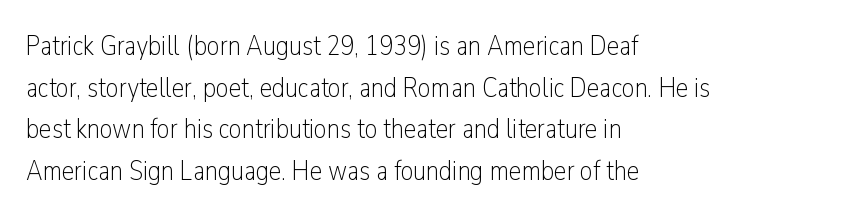
The image shows 28 px light, condensed sans-serif type, upright; set left-aligned, normal line spacing (1.49x), normal letter spacing, not underlined; low stroke contrast and a medium x-height.
